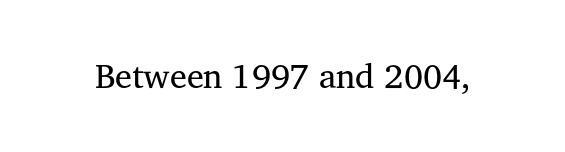
The image shows 34 px regular-weight serif type, upright; set normal letter spacing, not underlined; medium stroke contrast and a medium x-height.
